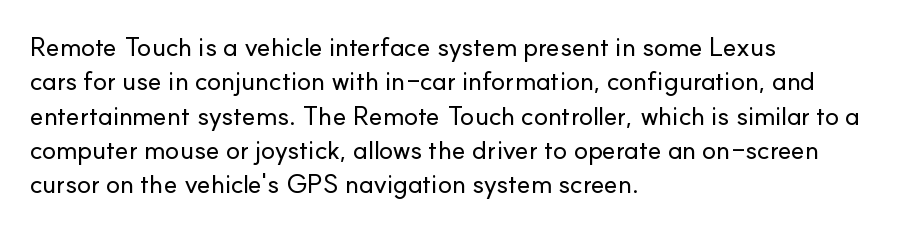
Q: Is the text italic (slanted)? A: No, it is upright.
Q: Is the text underlined? A: No.
Q: How is the paragraph aligned? A: Left-aligned.
Q: Is the spacing between letters normal or unusually wide? A: Normal.
Q: Is the spacing between lines tight, normal or loose? A: Normal.
